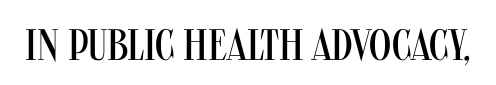
{"serif": "no", "italic": "no", "bold": "no", "weight": "regular", "width": "condensed", "stroke_contrast": "medium", "x_height": "large", "monospaced": "no", "underline": "no", "letter_spacing": "normal", "letter_spacing_em": 0.0, "glyph_px": 44}
